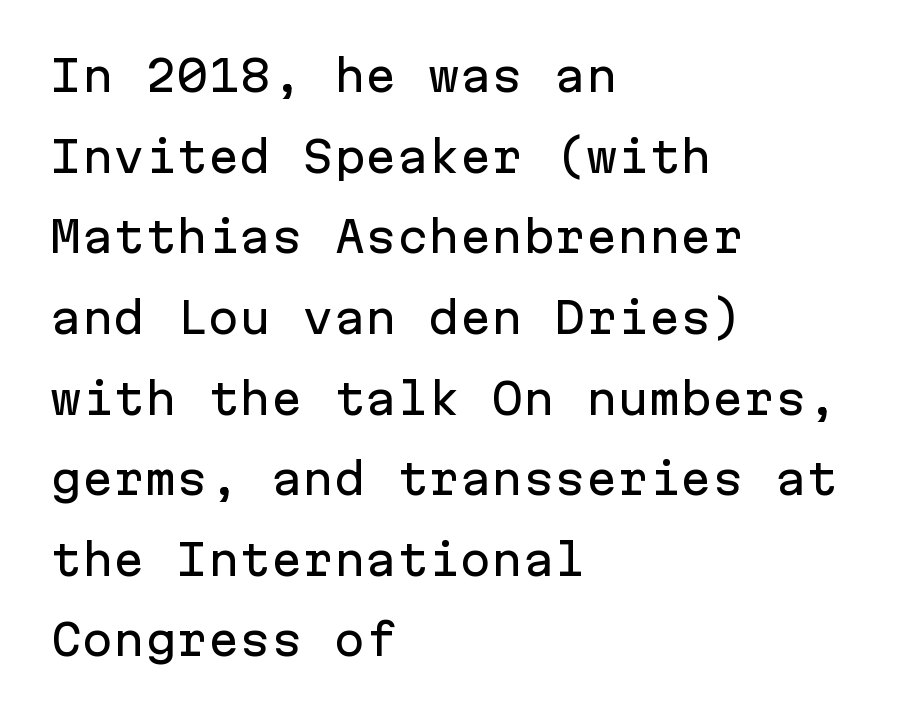
The image shows 42 px sans-serif type, upright, monospaced; set left-aligned, loose line spacing (1.92x), normal letter spacing, not underlined; low stroke contrast and a medium x-height.
